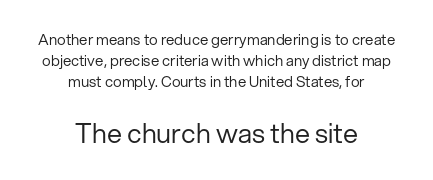
The image shows 27 px text type, upright; set centered, normal line spacing (1.4x), normal letter spacing, not underlined; the second (bottom) block is 1.8x larger.
